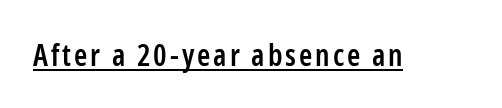
{"serif": "no", "italic": "no", "bold": "semi", "weight": "semibold", "width": "condensed", "stroke_contrast": "low", "x_height": "medium", "monospaced": "no", "underline": "yes", "glyph_px": 30}
